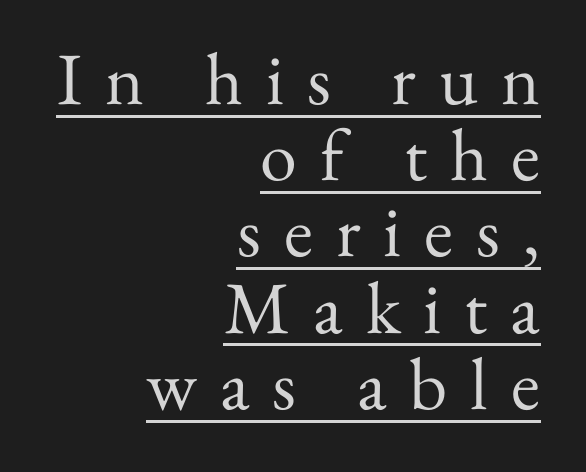
{"serif": "yes", "italic": "no", "bold": "no", "weight": "regular", "width": "normal", "stroke_contrast": "medium", "x_height": "small", "monospaced": "no", "underline": "yes", "align": "right", "line_spacing": "tight", "line_spacing_ratio": 1.03, "letter_spacing": "wide", "letter_spacing_em": 0.31, "glyph_px": 74}
